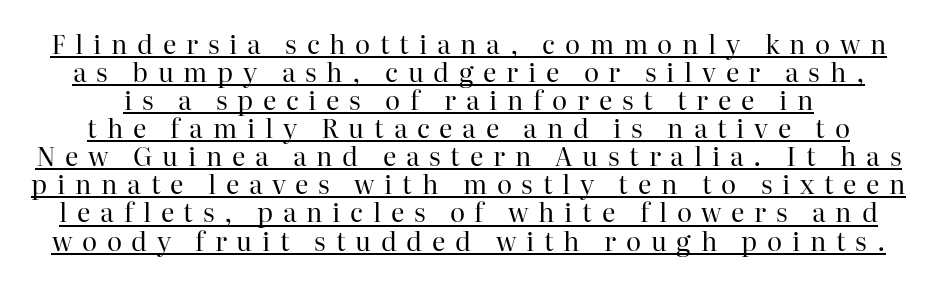
{"italic": "no", "bold": "no", "underline": "yes", "line_spacing": "tight", "line_spacing_ratio": 1.08, "letter_spacing": "wide", "letter_spacing_em": 0.37, "glyph_px": 26}
